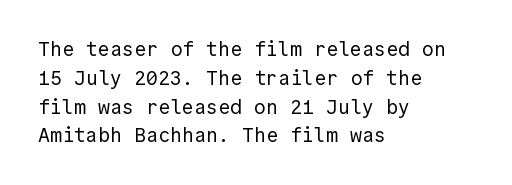
Q: Is the text bold? A: No.
Q: Is the text italic (slanted)? A: No, it is upright.
Q: Is the text underlined? A: No.
Q: How is the paragraph aligned? A: Left-aligned.
Q: Is the spacing between letters normal or unusually wide? A: Normal.
Q: Is the spacing between lines tight, normal or loose? A: Normal.
